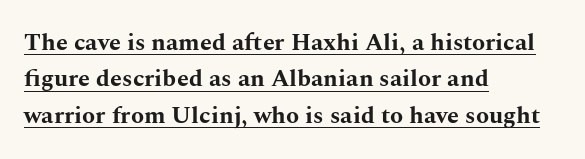
Q: Is the text bold? A: Yes.
Q: Is the text italic (slanted)? A: No, it is upright.
Q: Is the text underlined? A: Yes.
Q: How is the paragraph aligned? A: Left-aligned.
Q: Is the spacing between letters normal or unusually wide? A: Normal.
Q: Is the spacing between lines tight, normal or loose? A: Normal.
